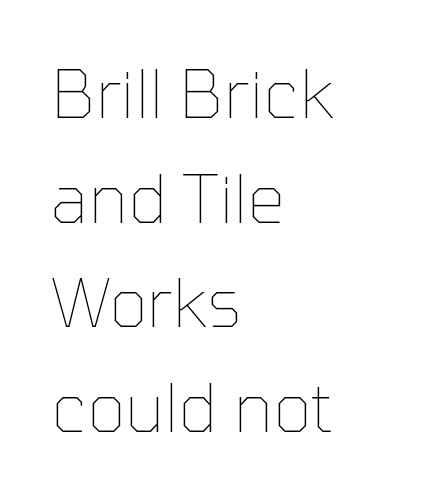
The rows are spaced the way most documents space them. You could not count columns in this text — the font is proportionally spaced. Is the type heavy? It reads as light-to-regular instead. The font's upright variant was chosen for this text. The rag falls on the right side of this text block.
